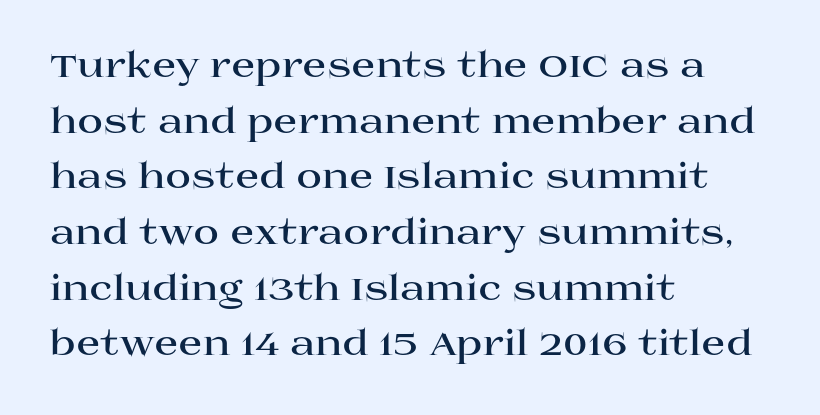
Does extra space separate the letters? No, they use regular spacing. The space directly below the letters is spotless. Reading down the column, the eye jumps a familiar distance to each next line. One-word summary of the alignment: left.
